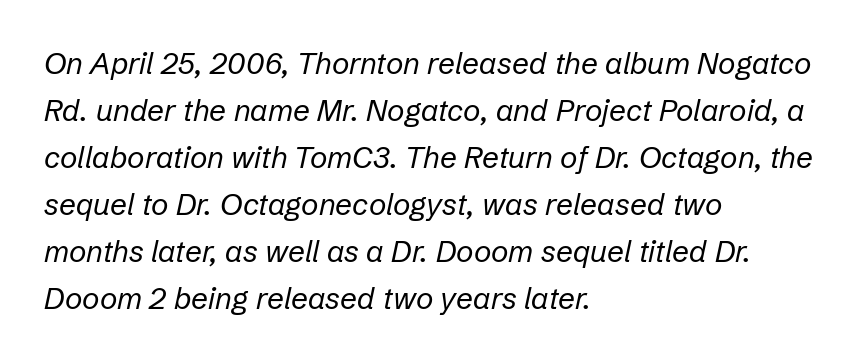
The passage shown is typed in a proportional face where columns would drift. Tracking value appears to be zero — textbook default spacing. Every row of glyphs begins at an identical x-position on the left. Bare-footed words on every line. Compared with a typical body face, this is equally light or lighter still.
